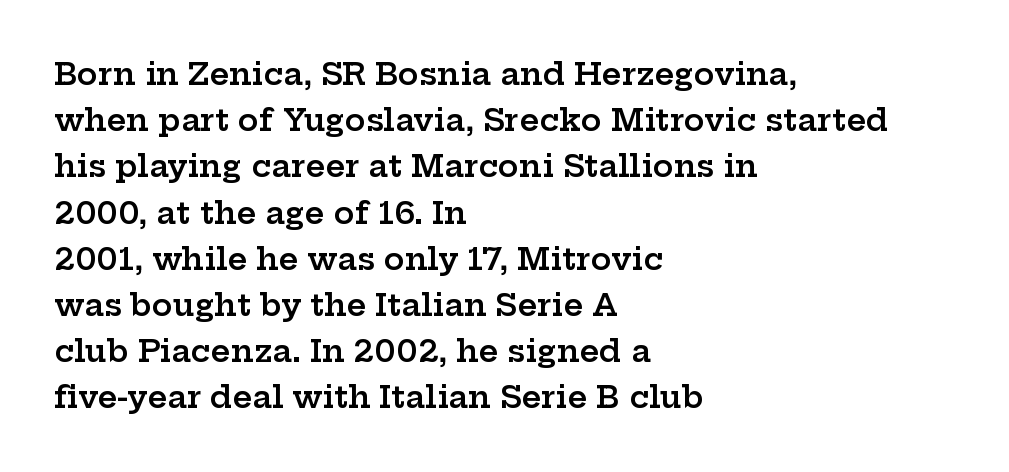
The foot of each line stays bare and open. Stroke thickness is moderately raised; the sample reads as semibold. Unlike italic type, these characters show no tilt at all. Does the type have serifs? Yes, each stem ends in a small foot. Each letter keeps its own natural width here, so spacing adapts to shape. This sample uses plain, unmodified letter spacing.
